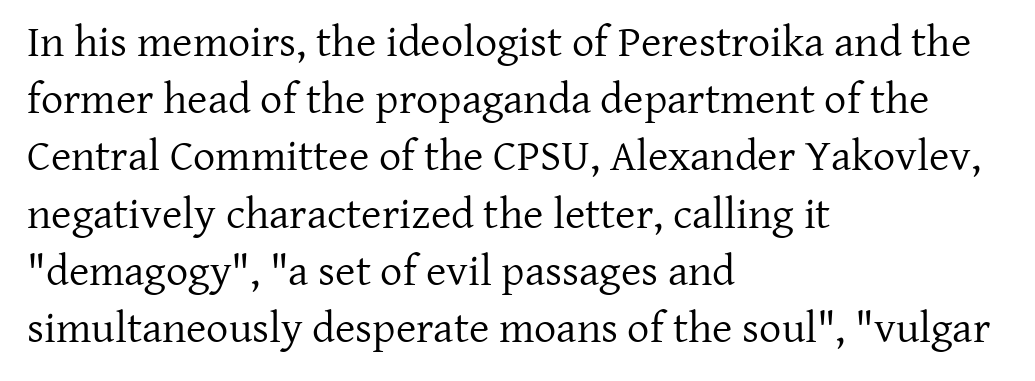
Ink coverage per letter is moderate at most. A typesetter would mark this as roman, not italic. The gaps between neighbouring characters are ordinary and unremarkable. Regarding leading, the lines here are spaced in the standard way. Is this a sans? No — the strokes have serifs. Lines of text with bare space underneath.
